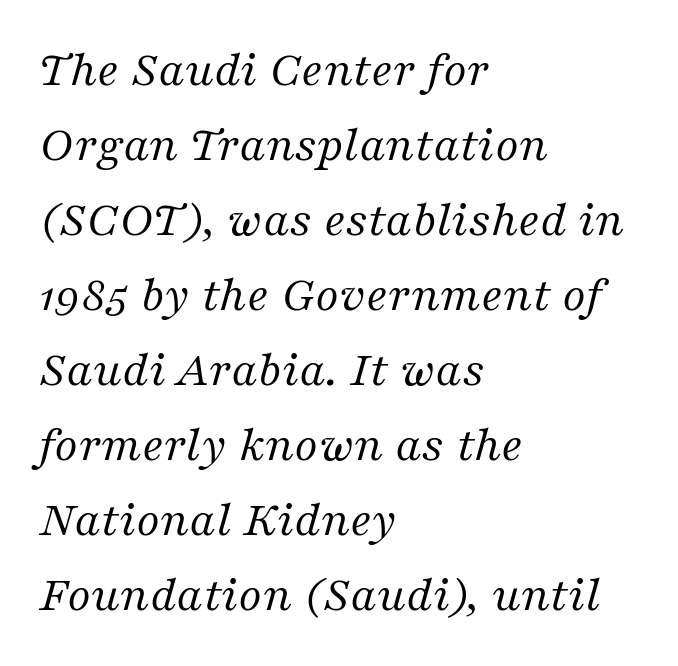
In terms of letterspacing, this is plain default setting. Little horizontal feet cap the strokes, marking this as serif type. The typesetting does not lean heavy: it is not bold. Letters rest on an invisible, unmarked baseline. These lines are rendered in a variable-pitch font.
